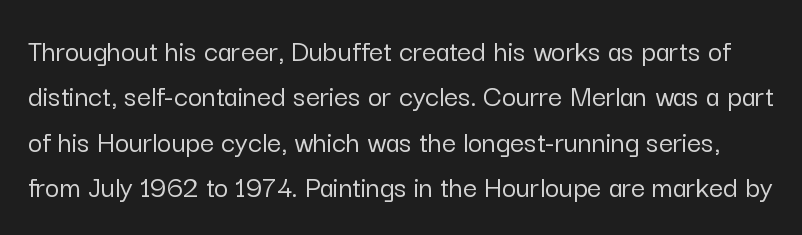
{"serif": "no", "italic": "no", "width": "normal", "stroke_contrast": "low", "x_height": "medium", "monospaced": "no", "underline": "no", "line_spacing": "normal", "line_spacing_ratio": 1.46, "letter_spacing": "normal", "letter_spacing_em": 0.0, "glyph_px": 31}
